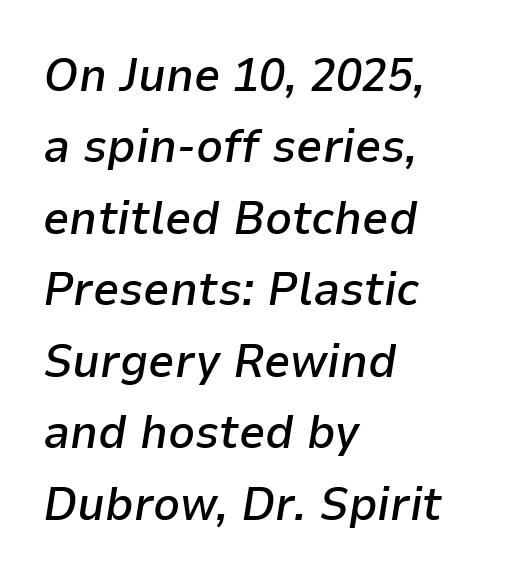
Between one letter and the next there's only the usual sliver of space. Short and long lines alike share a common starting point at left. Note the varied advance widths — an 'i' is clearly narrower than an 'm'. Every letter is mildly thick-stroked: semibold rather than bold. The passage shown is not underscored anywhere. Is there much room between lines? A standard amount, neither cramped nor airy.
